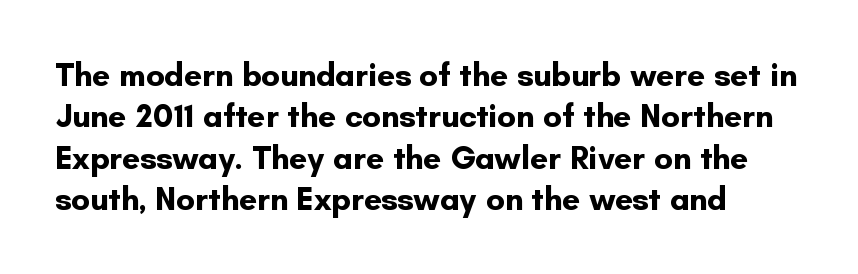
{"serif": "no", "italic": "no", "bold": "yes", "weight": "bold", "width": "normal", "stroke_contrast": "low", "x_height": "small", "monospaced": "no", "underline": "no", "align": "left", "line_spacing": "normal", "line_spacing_ratio": 1.29, "letter_spacing": "normal", "letter_spacing_em": 0.0, "glyph_px": 32}
